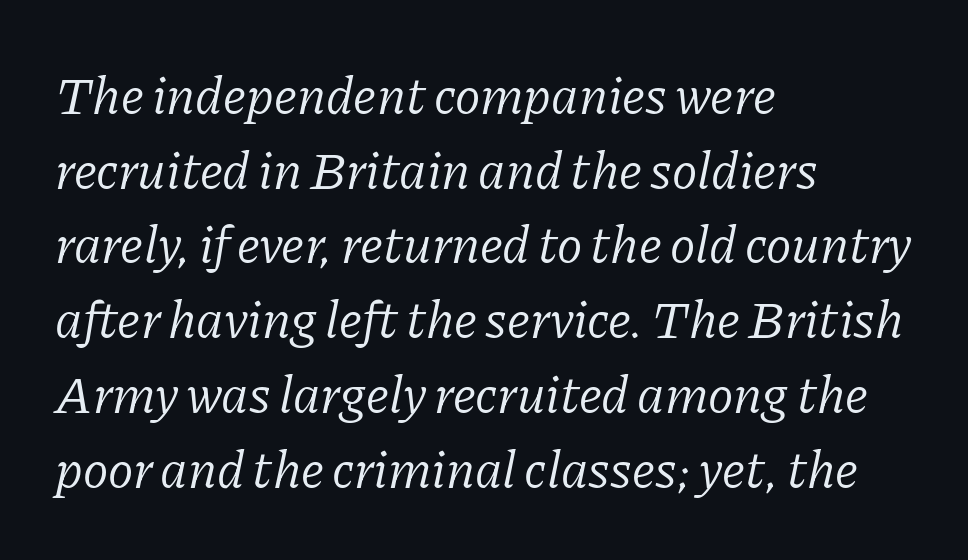
The image shows 53 px light serif type, italic (leaning right); set left-aligned, normal line spacing (1.41x), normal letter spacing, not underlined; low stroke contrast and a medium x-height.
